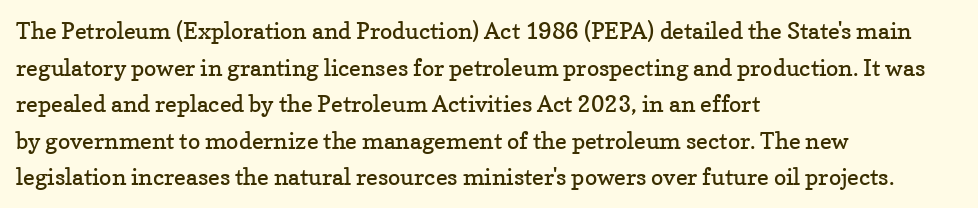
Q: Is the text bold? A: No.
Q: Is the text italic (slanted)? A: No, it is upright.
Q: Is the text underlined? A: No.
Q: How is the paragraph aligned? A: Left-aligned.
Q: Is the spacing between letters normal or unusually wide? A: Normal.
Q: Is the spacing between lines tight, normal or loose? A: Normal.
